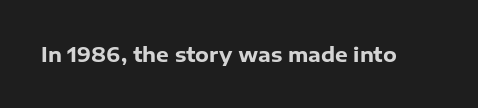
The image shows 20 px bold type, upright; set normal letter spacing, not underlined.
